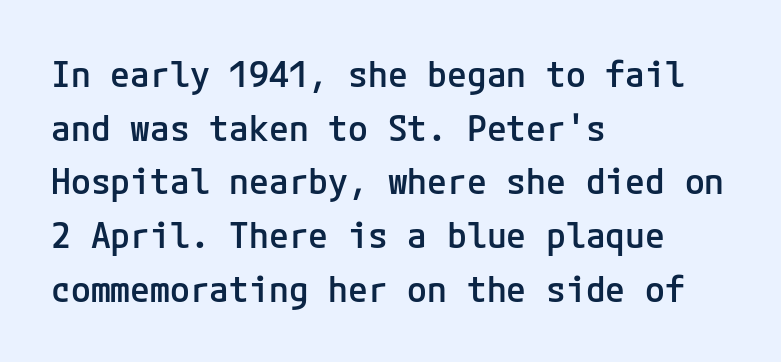
Q: Is the text bold? A: Semi-bold.
Q: Is the text italic (slanted)? A: No, it is upright.
Q: Is the typeface a serif or a sans-serif typeface? A: Sans-serif.
Q: Is the text underlined? A: No.
Q: How is the paragraph aligned? A: Left-aligned.
Q: Is the spacing between letters normal or unusually wide? A: Normal.
Q: Is the spacing between lines tight, normal or loose? A: Normal.
Q: Width (condensed, normal, or wide)? A: Normal.
Q: Stroke contrast? A: Low.
Q: x-height? A: Medium.
